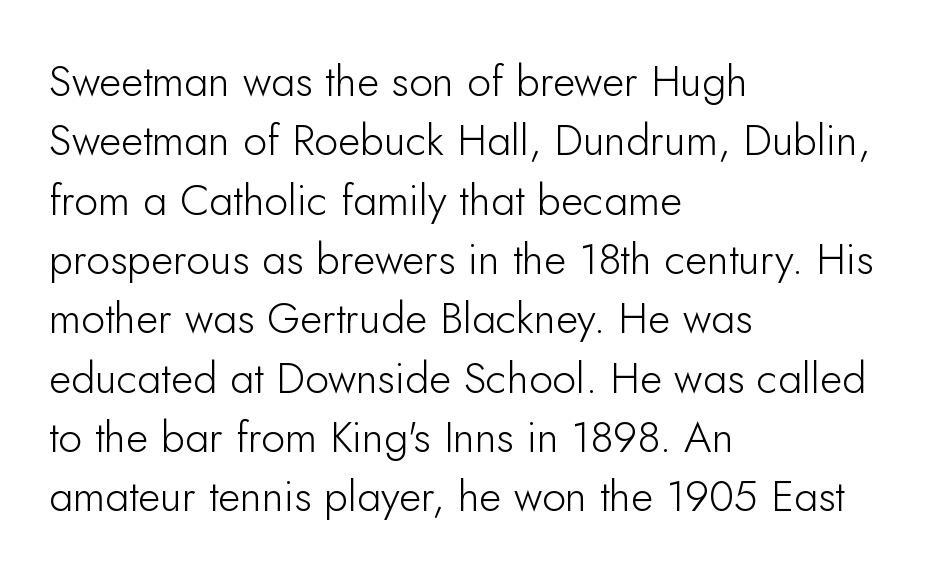
Q: Is the text bold? A: No.
Q: Is the text italic (slanted)? A: No, it is upright.
Q: Is the typeface a serif or a sans-serif typeface? A: Sans-serif.
Q: Is the text underlined? A: No.
Q: How is the paragraph aligned? A: Left-aligned.
Q: Is the spacing between letters normal or unusually wide? A: Normal.
Q: Is the spacing between lines tight, normal or loose? A: Normal.
Q: Width (condensed, normal, or wide)? A: Normal.
Q: Stroke contrast? A: Low.
Q: x-height? A: Small.
Q: Monospaced? A: No.
